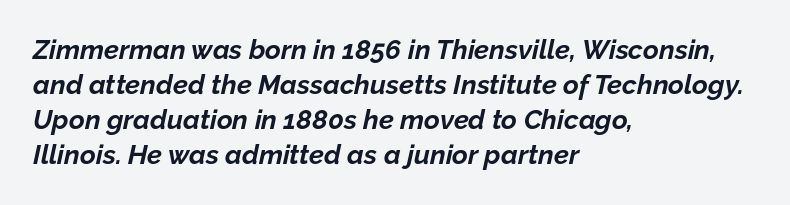
{"italic": "yes", "lean": "right", "slant_degrees": 12, "bold": "yes", "underline": "no", "align": "left", "line_spacing": "normal", "line_spacing_ratio": 1.3, "letter_spacing": "normal", "letter_spacing_em": 0.0, "glyph_px": 27}
